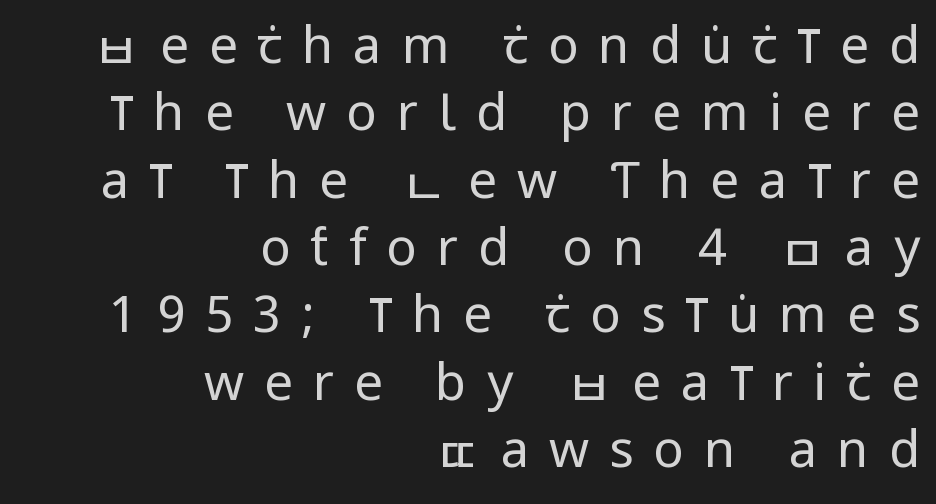
The image shows 51 px regular-weight, condensed sans-serif type, upright; set right-aligned, normal line spacing (1.32x), unusually wide letter spacing (+0.39 em), not underlined; low stroke contrast and a large x-height.
